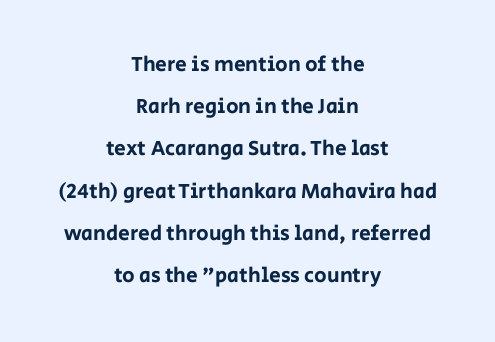
The vertical gap from one line to the next is large. Leftover space on each line is divided equally before and after the words. The axis of the letterforms is exactly vertical. Check under the words: just untouched page.
